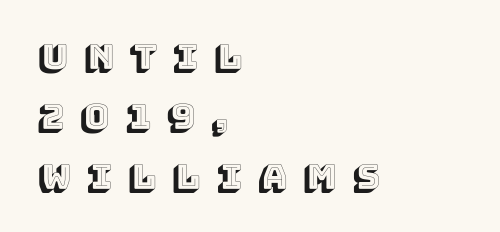
The image shows 35 px text type, upright; set left-aligned, line spacing 1.71x, unusually wide letter spacing (+0.47 em), not underlined; a large x-height.
